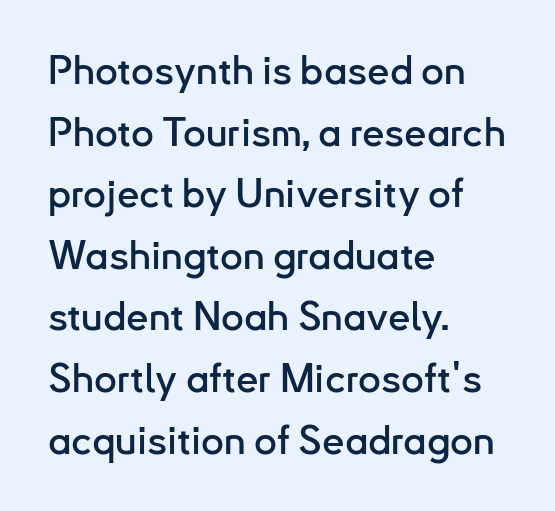
The image shows 40 px sans-serif type, upright; set left-aligned, normal line spacing (1.54x), normal letter spacing, not underlined; low stroke contrast and a small x-height.
